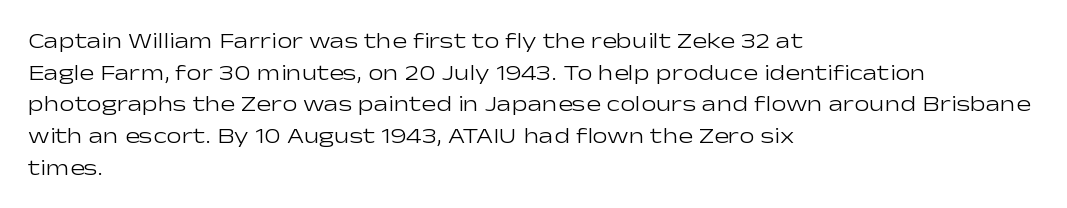
Ordinary non-slanted type is in use. Whoever set this chose a conventional vertical rhythm. Nothing unusual about the tracking: characters are spaced as the font intends. Every row of glyphs begins at an identical x-position on the left.
